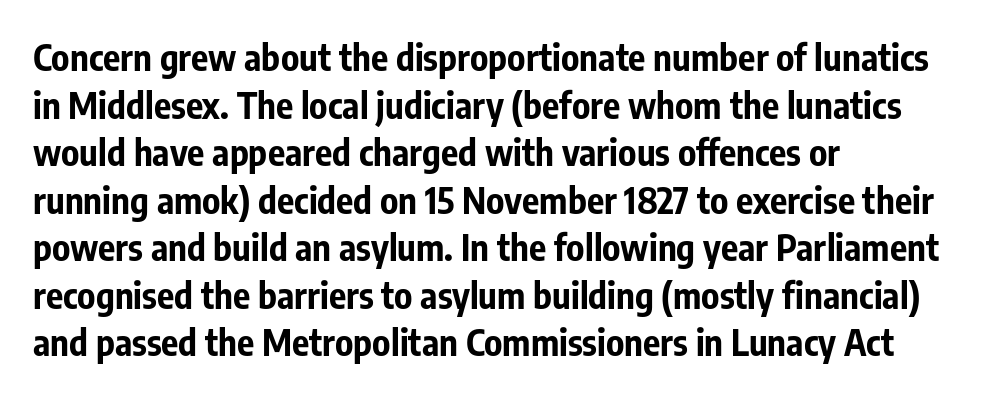
{"serif": "no", "italic": "no", "bold": "yes", "weight": "bold", "width": "condensed", "stroke_contrast": "low", "x_height": "medium", "monospaced": "no", "underline": "no", "align": "left", "line_spacing": "normal", "line_spacing_ratio": 1.32, "letter_spacing": "normal", "letter_spacing_em": 0.0, "glyph_px": 36}
